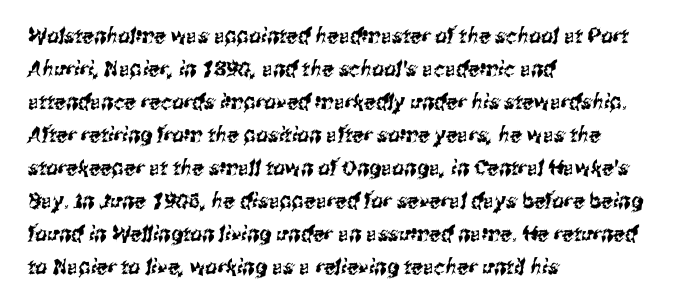
Q: Is the text underlined? A: No.
Q: How is the paragraph aligned? A: Left-aligned.
Q: Is the spacing between letters normal or unusually wide? A: Normal.
Q: Is the spacing between lines tight, normal or loose? A: Normal.
